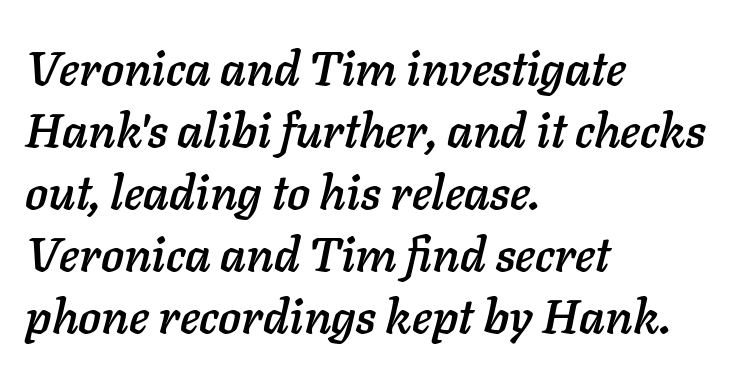
{"italic": "yes", "lean": "right", "slant_degrees": 11, "width": "normal", "stroke_contrast": "low", "x_height": "medium", "monospaced": "no", "underline": "no", "align": "left", "line_spacing": "normal", "line_spacing_ratio": 1.29, "letter_spacing": "normal", "letter_spacing_em": 0.0, "glyph_px": 48}
